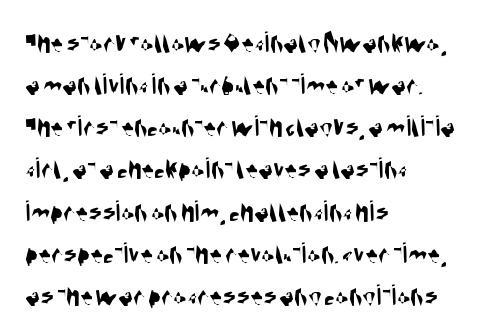
A student would call this left alignment; a typographer would say flush left, rag right. One glance says typical: line gaps are just what's usual. Standard letterfit; no display-style spreading of the glyphs. Clear beneath every line of the passage. The rendering uses natural spacing where letterforms have individual widths. The typeface chosen for these lines omits serifs.
